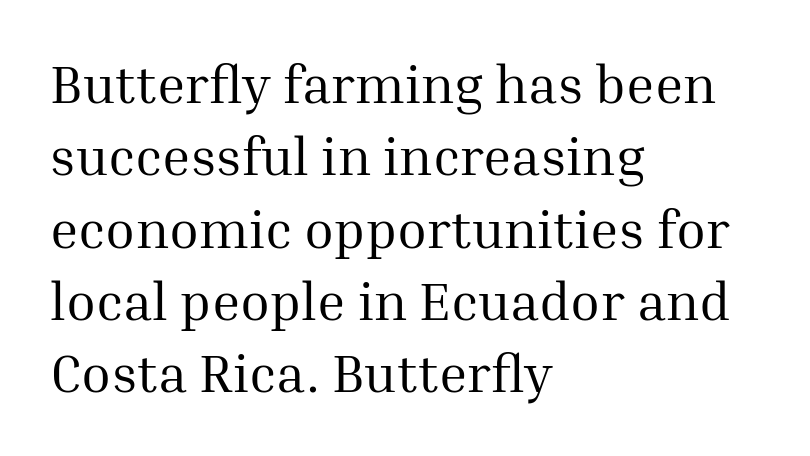
{"serif": "yes", "italic": "no", "bold": "no", "weight": "regular", "width": "normal", "stroke_contrast": "medium", "x_height": "medium", "monospaced": "no", "underline": "no", "align": "left", "line_spacing": "normal", "line_spacing_ratio": 1.34, "letter_spacing": "normal", "letter_spacing_em": 0.0, "glyph_px": 54}
